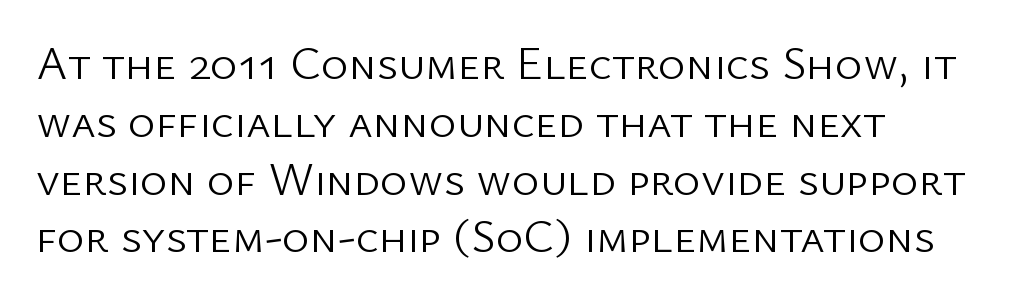
{"serif": "no", "italic": "no", "bold": "no", "weight": "light", "width": "normal", "stroke_contrast": "low", "x_height": "medium", "monospaced": "no", "underline": "no", "line_spacing_ratio": 1.23, "letter_spacing": "normal", "letter_spacing_em": 0.0, "glyph_px": 47}
